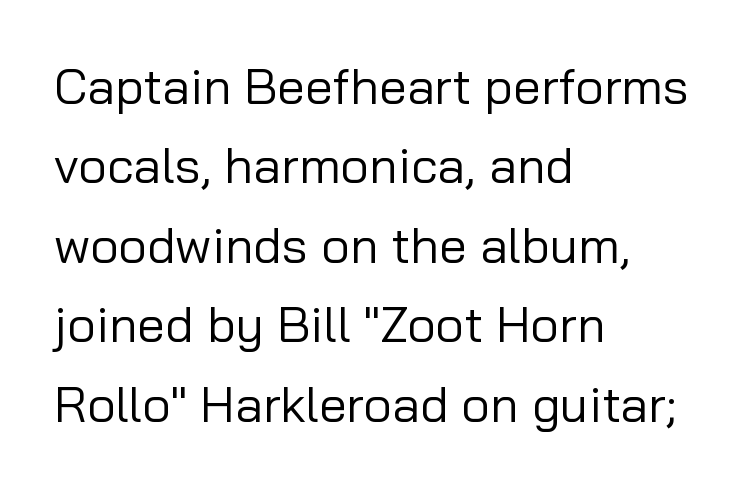
{"serif": "no", "italic": "no", "bold": "no", "weight": "regular", "width": "normal", "stroke_contrast": "low", "x_height": "medium", "monospaced": "no", "underline": "no", "align": "left", "line_spacing": "normal", "line_spacing_ratio": 1.59, "letter_spacing": "normal", "letter_spacing_em": 0.0, "glyph_px": 50}
